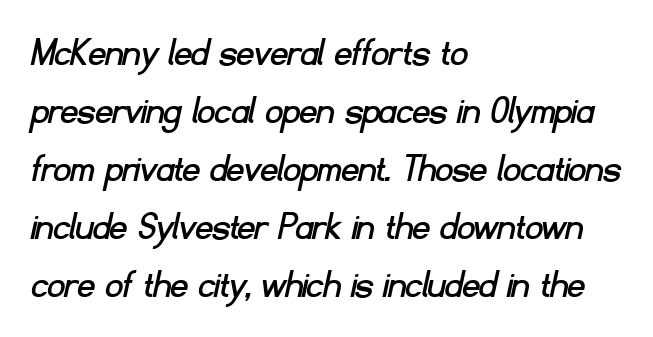
Q: Is the typeface a serif or a sans-serif typeface? A: Sans-serif.
Q: Is the text underlined? A: No.
Q: How is the paragraph aligned? A: Left-aligned.
Q: Is the spacing between letters normal or unusually wide? A: Normal.
Q: Is the spacing between lines tight, normal or loose? A: Normal.
Q: Width (condensed, normal, or wide)? A: Normal.
Q: Stroke contrast? A: Low.
Q: x-height? A: Small.
Q: Monospaced? A: No.
